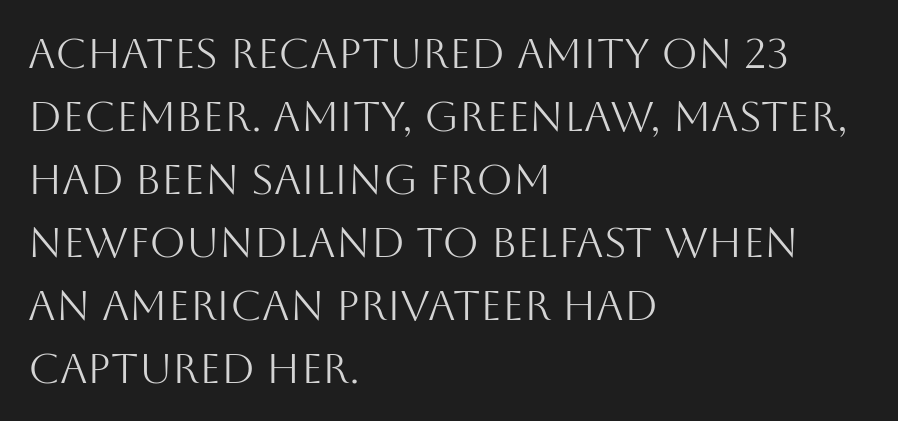
{"serif": "no", "italic": "no", "bold": "no", "weight": "light", "width": "normal", "stroke_contrast": "medium", "x_height": "large", "monospaced": "no", "underline": "no", "align": "left", "line_spacing": "normal", "line_spacing_ratio": 1.5, "letter_spacing": "normal", "letter_spacing_em": 0.0, "glyph_px": 42}
